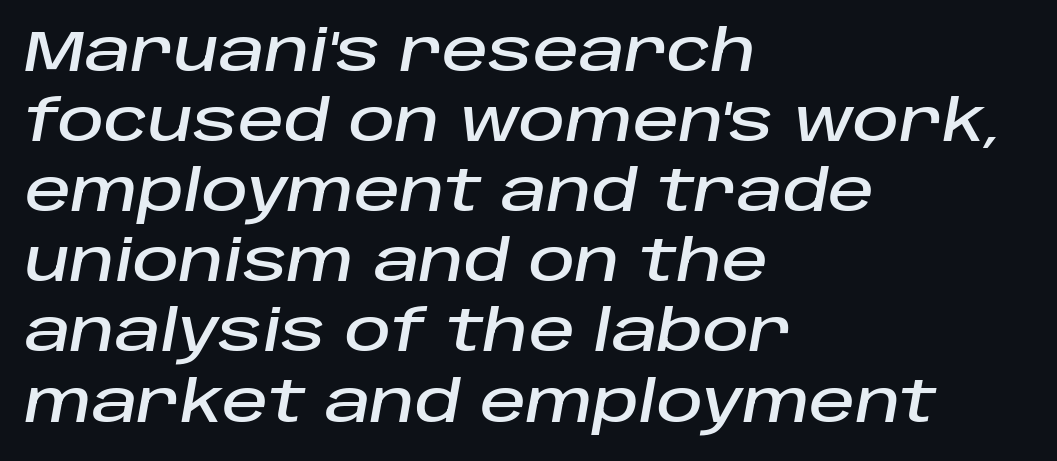
Q: Is the text italic (slanted)? A: Yes, it leans right by about 10 degrees.
Q: Is the text underlined? A: No.
Q: How is the paragraph aligned? A: Left-aligned.
Q: Is the spacing between letters normal or unusually wide? A: Normal.
Q: Width (condensed, normal, or wide)? A: Normal.
Q: Stroke contrast? A: Low.
Q: x-height? A: Large.
Q: Monospaced? A: No.
